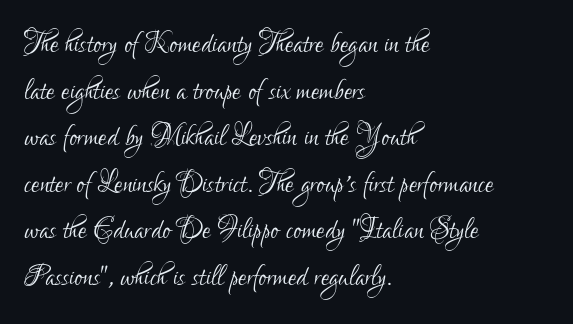
Unlike a traditional serif, this face leaves its strokes unadorned. Think of a printed novel: that variable character pitch is what you see here. Caption: standard tracking, unaltered. The lines sit at an ordinary, default distance from one another.
